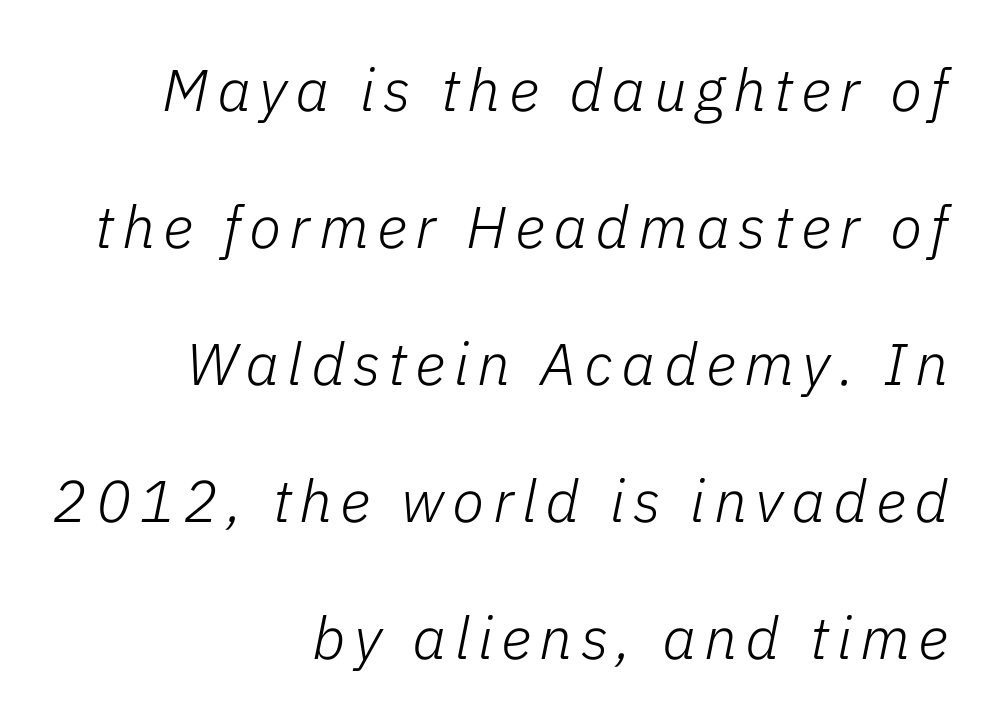
The image shows 59 px light type, italic (leaning right); set right-aligned, loose line spacing (2.32x), not underlined; low stroke contrast and a medium x-height.
